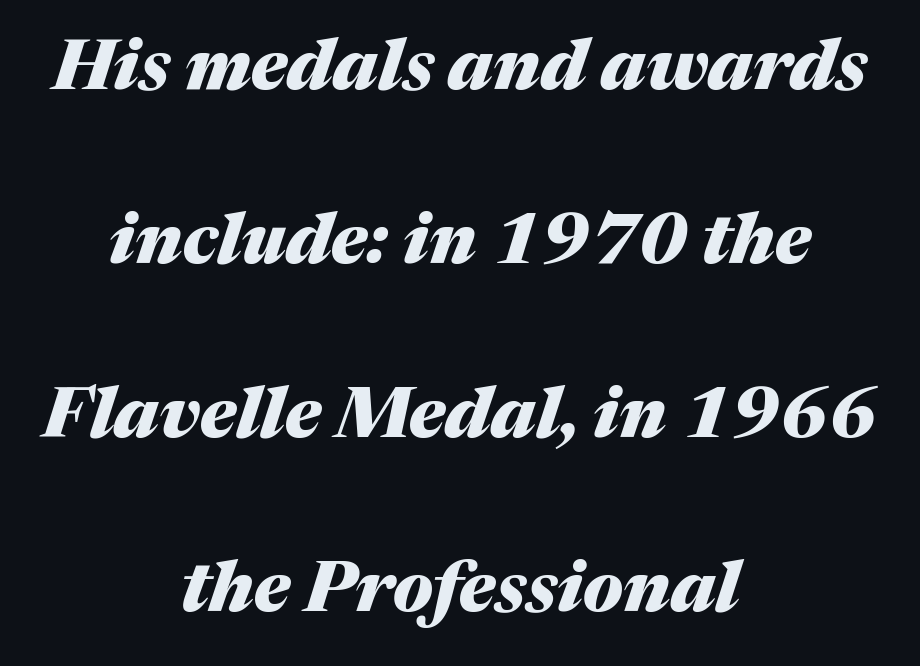
The rendering uses a large line-height, opening up the rows. The space directly below the letters is spotless. The passage shown is typed in a proportional face where columns would drift. Visually the block forms a symmetrical silhouette, jagged on both flanks.
